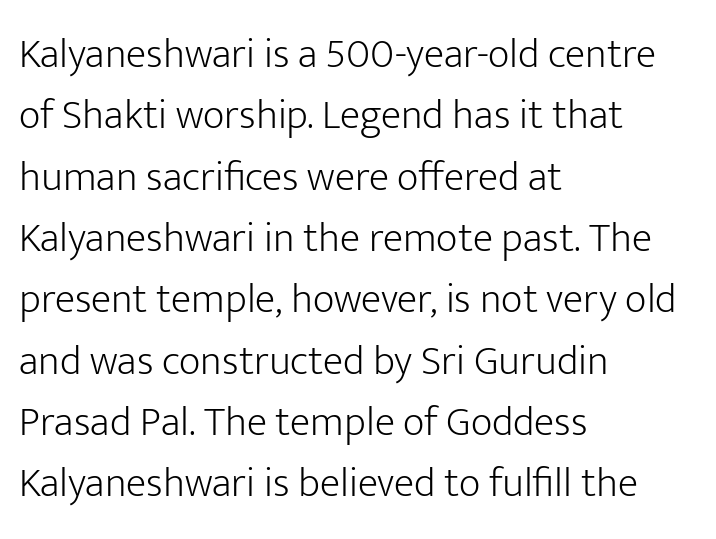
No italicization has been applied; the sample stays upright. Are there feet on the stems? There aren't — it's a sans. The rows are spaced the way most documents space them. This sample is left-justified, so line endings fall wherever the words run out. Descender tails drop into unmarked territory.
